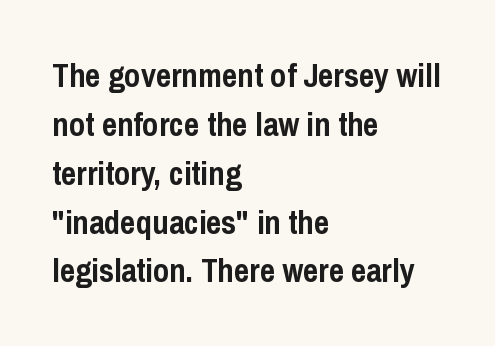
The image shows 33 px semibold, condensed sans-serif type, upright; set left-aligned, normal line spacing (1.48x), normal letter spacing, not underlined; low stroke contrast and a medium x-height.
